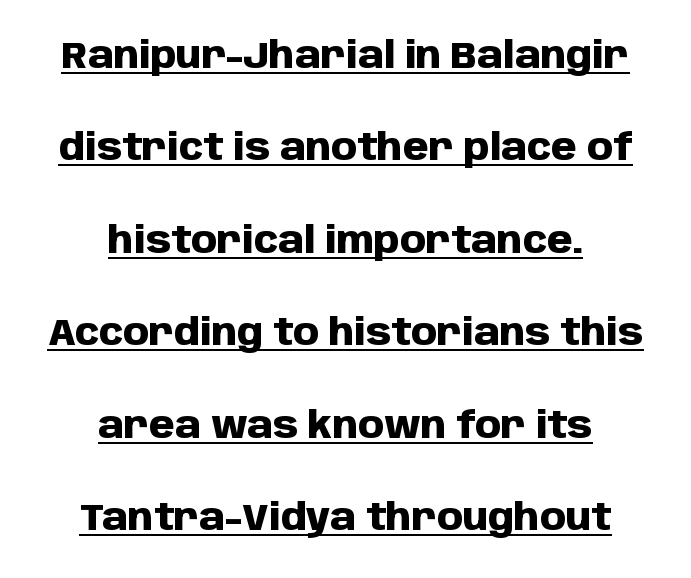
Q: Is the text bold? A: Yes.
Q: Is the text italic (slanted)? A: No, it is upright.
Q: Is the typeface a serif or a sans-serif typeface? A: Sans-serif.
Q: Is the text underlined? A: Yes.
Q: How is the paragraph aligned? A: Centered.
Q: Is the spacing between letters normal or unusually wide? A: Normal.
Q: Is the spacing between lines tight, normal or loose? A: Loose.
Q: Width (condensed, normal, or wide)? A: Normal.
Q: Stroke contrast? A: Low.
Q: x-height? A: Large.
Q: Monospaced? A: No.
